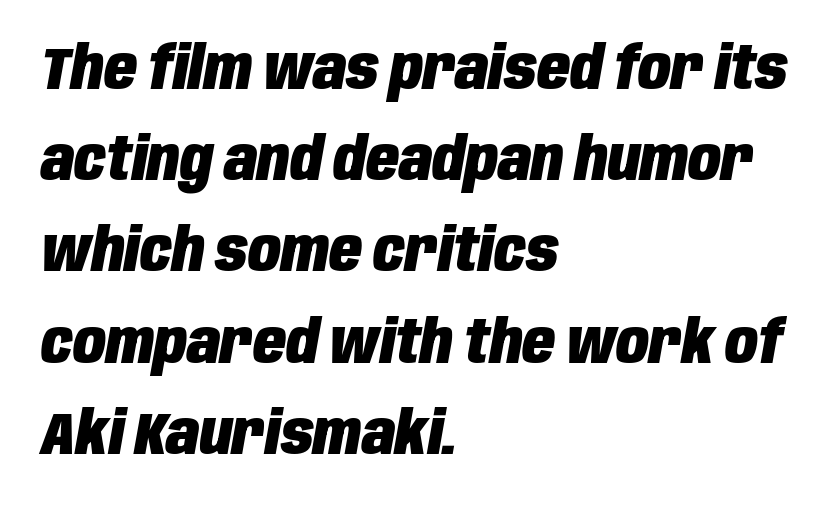
The image shows 60 px heavy, condensed type, italic (leaning right); set left-aligned, normal line spacing (1.52x), normal letter spacing, not underlined; low stroke contrast and a large x-height.
